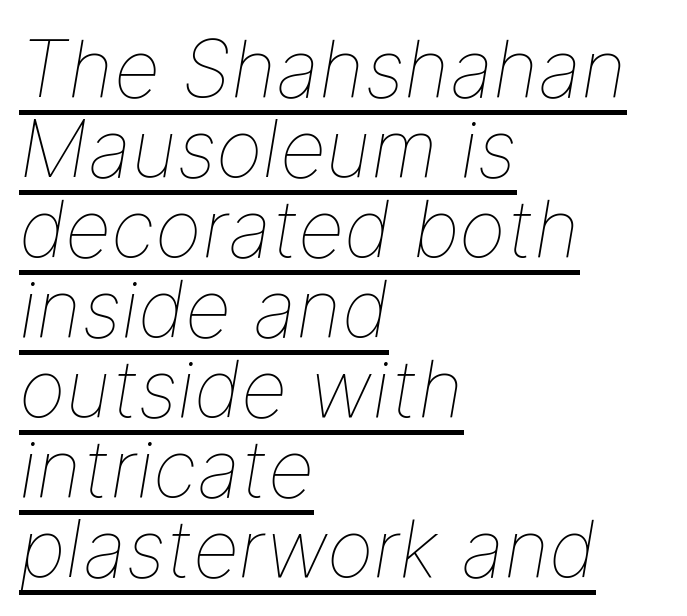
If you drew a ruler down the left edge, every line would touch it. The space between consecutive lines is stingy. The strokes are not fattened; the text isn't bold. A typographer would call this underscored text. Rendered with sloped, italic letterforms. The rendering uses natural spacing where letterforms have individual widths.
